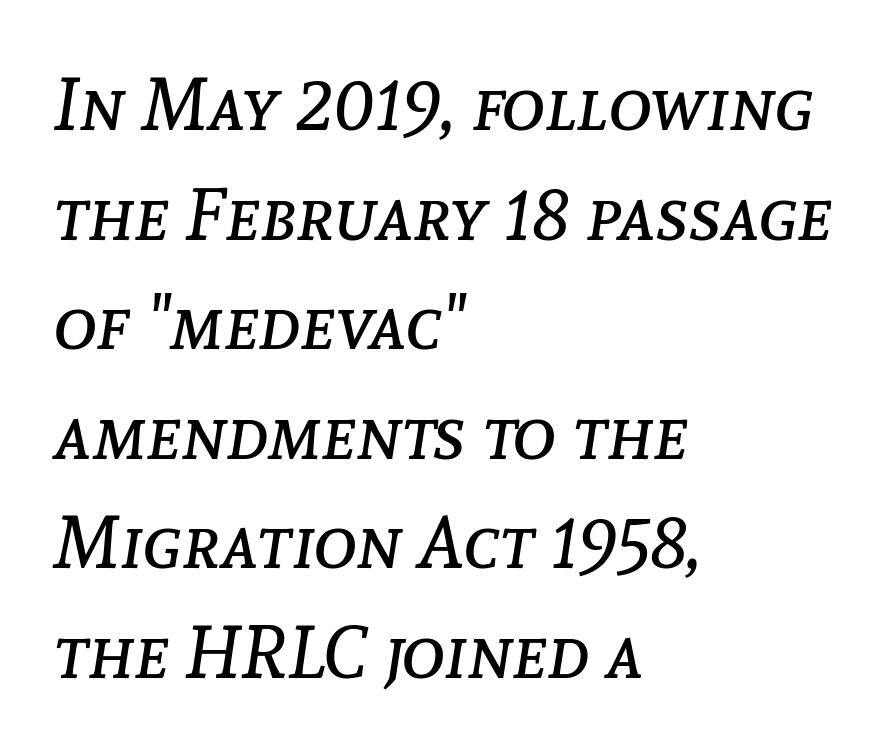
{"italic": "yes", "lean": "right", "slant_degrees": 8, "bold": "no", "weight": "regular", "width": "normal", "stroke_contrast": "low", "x_height": "medium", "monospaced": "no", "underline": "no", "align": "left", "line_spacing": "normal", "line_spacing_ratio": 1.48, "letter_spacing": "normal", "letter_spacing_em": 0.0, "glyph_px": 74}
